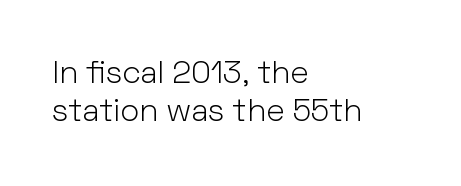
The image shows 32 px light sans-serif type, upright; set left-aligned, line spacing 1.19x, normal letter spacing, not underlined; low stroke contrast and a medium x-height.
